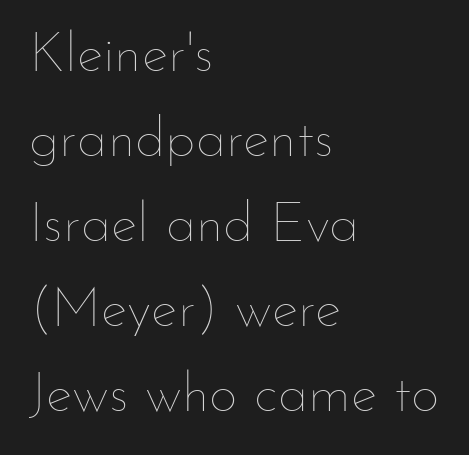
What's the leading like? Ordinary, nothing unusual. Horizontal alignment here is leftward, the default for most running prose. No extra ink here — the face is not bold. Rule under the text: the space is simply empty.
